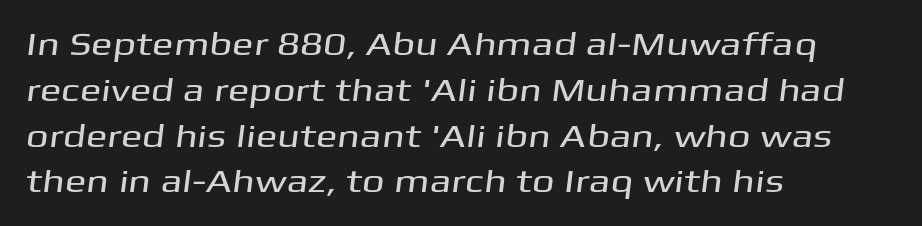
{"serif": "no", "width": "wide", "stroke_contrast": "medium", "x_height": "medium", "monospaced": "no", "underline": "no", "align": "left", "line_spacing": "normal", "line_spacing_ratio": 1.43, "letter_spacing": "normal", "letter_spacing_em": 0.0, "glyph_px": 32}
